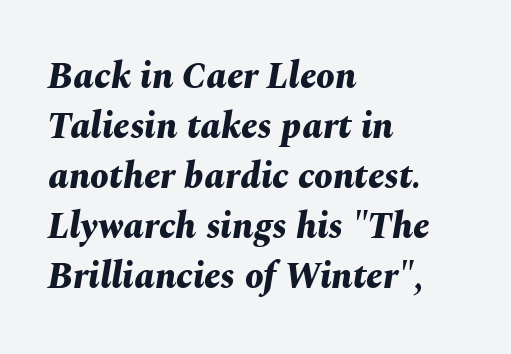
Q: Is the text bold? A: Yes.
Q: Is the text italic (slanted)? A: Yes, it leans right by about 10 degrees.
Q: Is the text underlined? A: No.
Q: How is the paragraph aligned? A: Left-aligned.
Q: Is the spacing between letters normal or unusually wide? A: Normal.
Q: Is the spacing between lines tight, normal or loose? A: Normal.
Q: Width (condensed, normal, or wide)? A: Normal.
Q: Stroke contrast? A: Medium.
Q: x-height? A: Medium.
Q: Monospaced? A: No.
